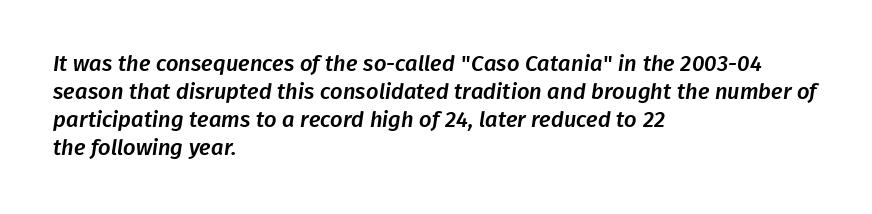
Q: Is the text underlined? A: No.
Q: How is the paragraph aligned? A: Left-aligned.
Q: Is the spacing between letters normal or unusually wide? A: Normal.
Q: Is the spacing between lines tight, normal or loose? A: Normal.
